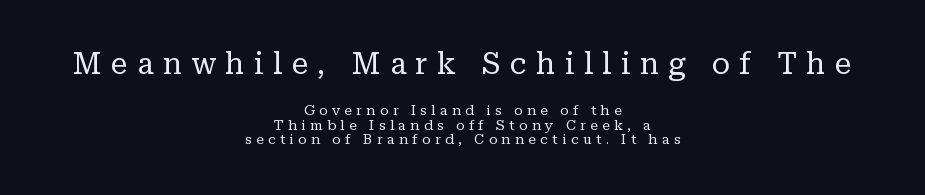
The image shows 30 px regular-weight serif type, upright; set centered, tight line spacing (1.06x), unusually wide letter spacing (+0.31 em), not underlined; the first (top) block is 2.14x larger; low stroke contrast and a medium x-height.
